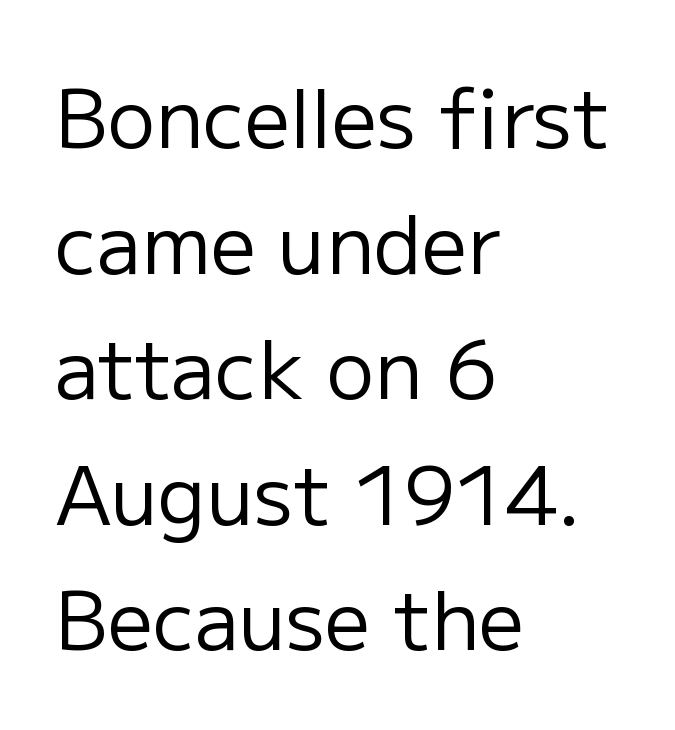
{"serif": "no", "italic": "no", "bold": "no", "weight": "regular", "width": "normal", "stroke_contrast": "low", "x_height": "medium", "monospaced": "no", "underline": "no", "align": "left", "line_spacing": "normal", "line_spacing_ratio": 1.57, "letter_spacing": "normal", "letter_spacing_em": 0.0, "glyph_px": 80}
